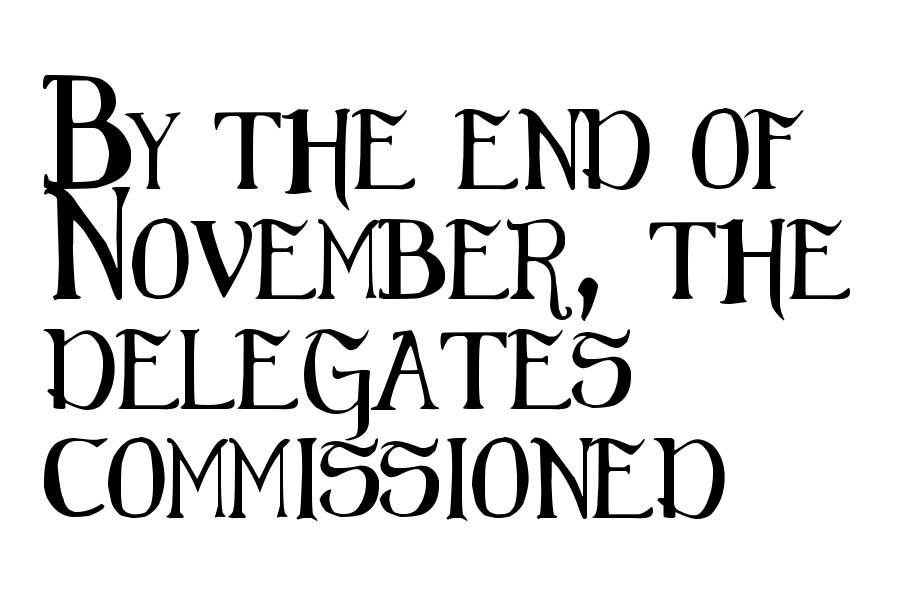
The image shows 79 px condensed type, upright; set left-aligned, normal line spacing (1.39x), normal letter spacing, not underlined; medium stroke contrast and a medium x-height.
